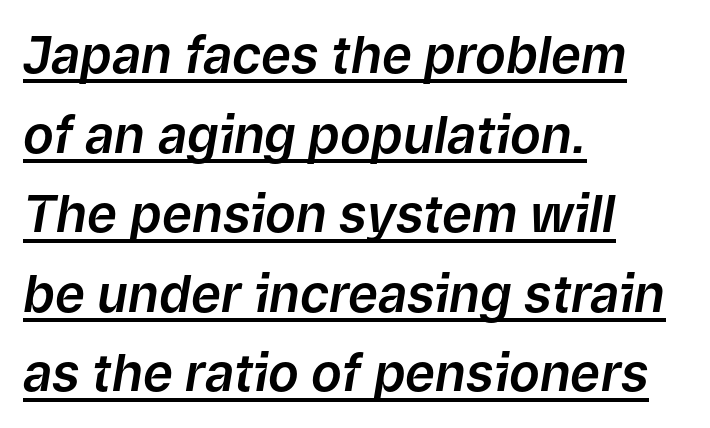
{"italic": "yes", "lean": "right", "slant_degrees": 9, "width": "normal", "stroke_contrast": "low", "x_height": "medium", "monospaced": "no", "underline": "yes", "align": "left", "line_spacing": "normal", "line_spacing_ratio": 1.56, "letter_spacing": "normal", "letter_spacing_em": 0.0, "glyph_px": 51}
